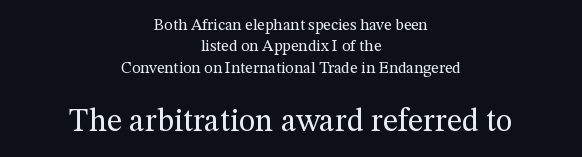
Q: Is the text bold? A: No.
Q: Is the text italic (slanted)? A: No, it is upright.
Q: Is the typeface a serif or a sans-serif typeface? A: Serif.
Q: Is the text underlined? A: No.
Q: How is the paragraph aligned? A: Centered.
Q: Is the spacing between letters normal or unusually wide? A: Normal.
Q: Is the spacing between lines tight, normal or loose? A: Normal.
Q: Which block of text is set in a larger size, the first (top) or the second (bottom)? A: The second (bottom) one.
Q: Width (condensed, normal, or wide)? A: Normal.
Q: Stroke contrast? A: Medium.
Q: x-height? A: Medium.
Q: Monospaced? A: No.
